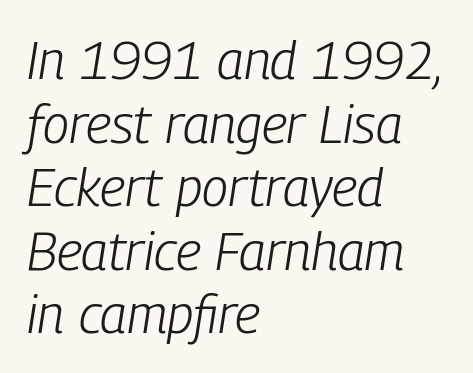
Q: Is the text bold? A: No.
Q: Is the text italic (slanted)? A: Yes, it leans right by about 9 degrees.
Q: Is the text underlined? A: No.
Q: How is the paragraph aligned? A: Left-aligned.
Q: Is the spacing between letters normal or unusually wide? A: Normal.
Q: Width (condensed, normal, or wide)? A: Condensed.
Q: Stroke contrast? A: Low.
Q: x-height? A: Medium.
Q: Monospaced? A: No.
